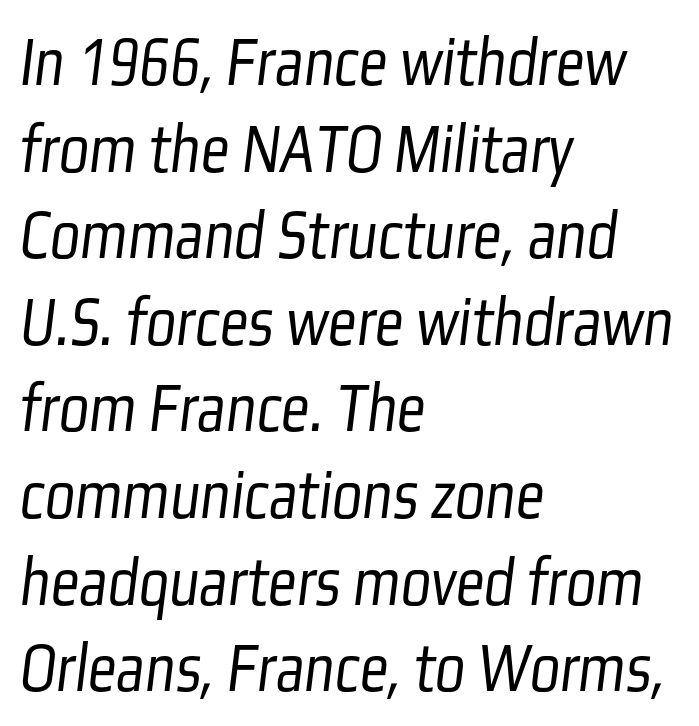
Q: Is the text bold? A: No.
Q: Is the typeface a serif or a sans-serif typeface? A: Sans-serif.
Q: Is the text underlined? A: No.
Q: How is the paragraph aligned? A: Left-aligned.
Q: Is the spacing between letters normal or unusually wide? A: Normal.
Q: Width (condensed, normal, or wide)? A: Condensed.
Q: Stroke contrast? A: Low.
Q: x-height? A: Medium.
Q: Monospaced? A: No.
